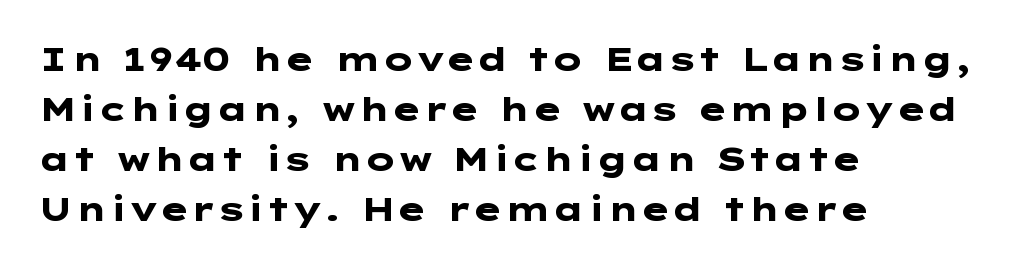
{"serif": "no", "italic": "no", "bold": "yes", "weight": "heavy", "width": "wide", "stroke_contrast": "low", "x_height": "medium", "underline": "no", "align": "left", "line_spacing": "normal", "line_spacing_ratio": 1.52, "letter_spacing": "normal", "letter_spacing_em": 0.0, "glyph_px": 33}
